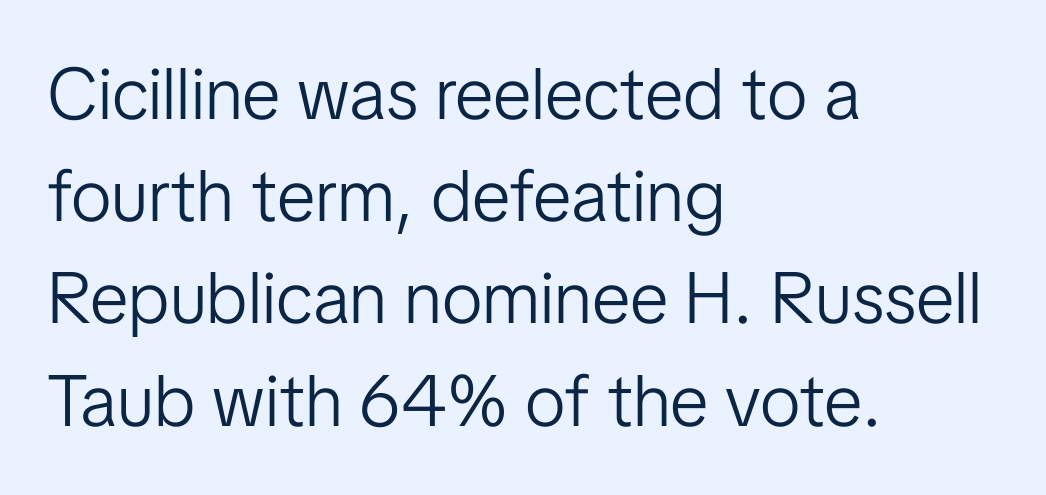
Nobody touched the tracking dial on this one. Weight class: somewhere from thin through regular. Vertical spacing — default. The letters stand upright; this is a roman face.
